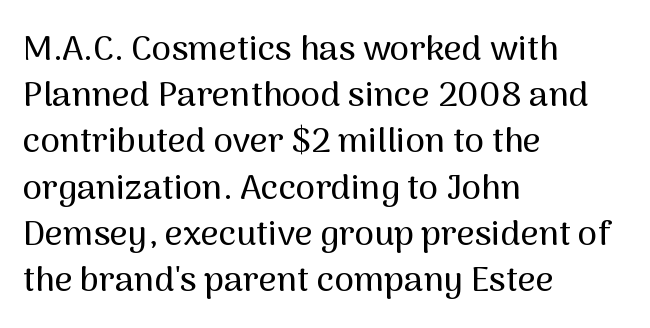
The image shows 35 px sans-serif type, upright; set left-aligned, normal line spacing (1.32x), normal letter spacing, not underlined; medium stroke contrast and a medium x-height.
